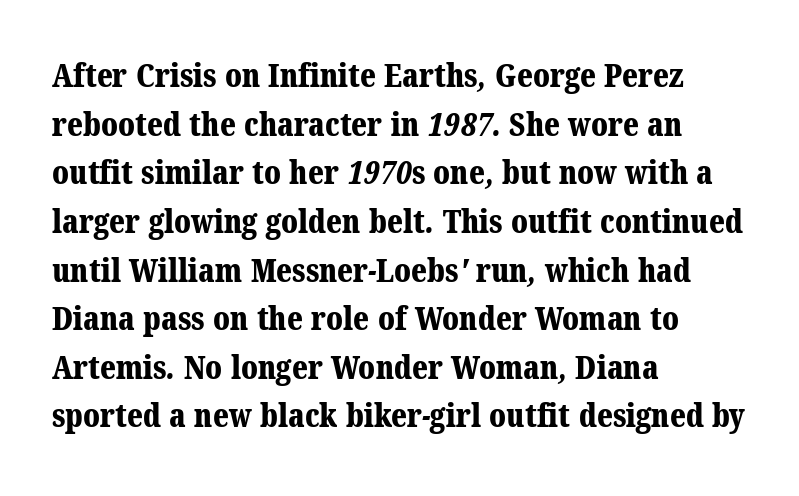
{"serif": "yes", "bold": "yes", "weight": "bold", "width": "normal", "stroke_contrast": "medium", "x_height": "medium", "monospaced": "no", "underline": "no", "align": "left", "line_spacing": "normal", "line_spacing_ratio": 1.52, "letter_spacing": "normal", "letter_spacing_em": 0.0, "glyph_px": 32}
